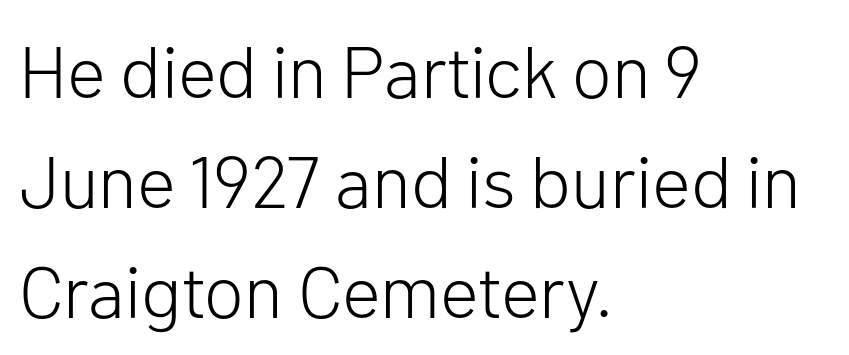
{"serif": "no", "italic": "no", "bold": "no", "weight": "light", "width": "normal", "stroke_contrast": "low", "x_height": "medium", "monospaced": "no", "underline": "no", "align": "left", "line_spacing": "normal", "line_spacing_ratio": 1.51, "letter_spacing": "normal", "letter_spacing_em": 0.0, "glyph_px": 73}
